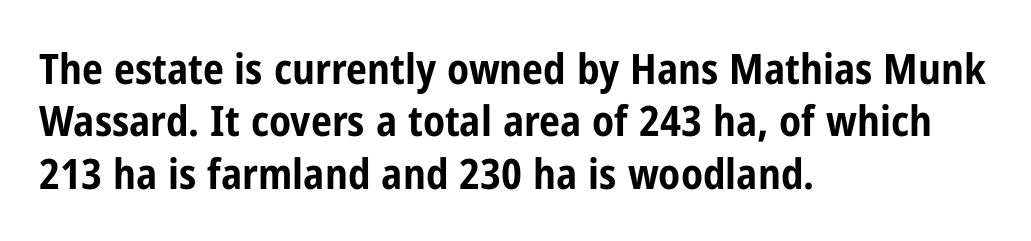
Q: Is the text bold? A: Yes.
Q: Is the text italic (slanted)? A: No, it is upright.
Q: Is the typeface a serif or a sans-serif typeface? A: Sans-serif.
Q: Is the text underlined? A: No.
Q: How is the paragraph aligned? A: Left-aligned.
Q: Is the spacing between letters normal or unusually wide? A: Normal.
Q: Is the spacing between lines tight, normal or loose? A: Normal.
Q: Width (condensed, normal, or wide)? A: Condensed.
Q: Stroke contrast? A: Low.
Q: x-height? A: Medium.
Q: Monospaced? A: No.
